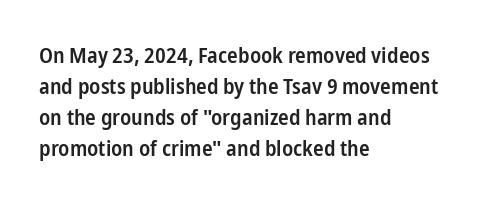
{"italic": "no", "bold": "semi", "underline": "no", "align": "left", "line_spacing": "normal", "line_spacing_ratio": 1.41, "letter_spacing": "normal", "letter_spacing_em": 0.0, "glyph_px": 22}
